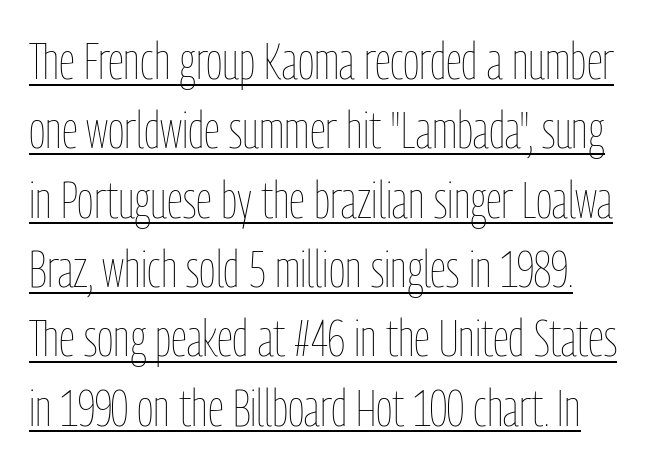
Q: Is the text bold? A: No.
Q: Is the text italic (slanted)? A: No, it is upright.
Q: Is the text underlined? A: Yes.
Q: Is the spacing between letters normal or unusually wide? A: Normal.
Q: Is the spacing between lines tight, normal or loose? A: Normal.
Q: Width (condensed, normal, or wide)? A: Condensed.
Q: Stroke contrast? A: Low.
Q: x-height? A: Medium.
Q: Monospaced? A: No.
